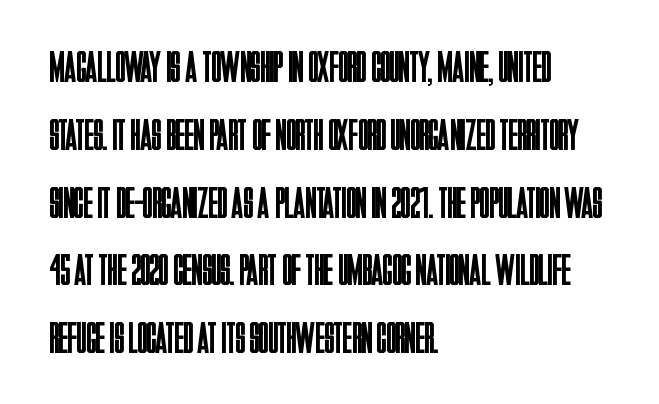
In terms of letterform style, serifs are entirely absent. If you drew a ruler down the left edge, every line would touch it. Style check: upright. Here the glyphs are tracked normally, forming tight word shapes. A light-to-regular cut is what we see here.
